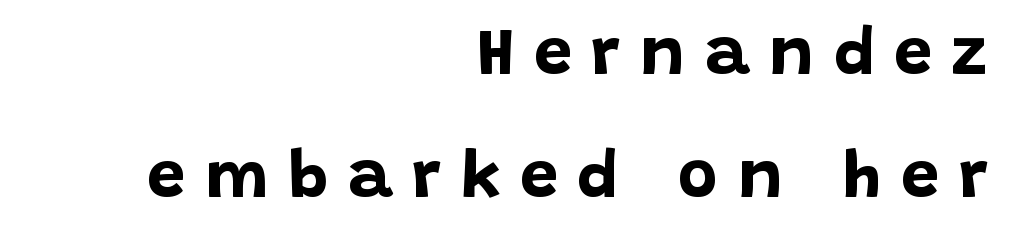
Casual observation: everything's shoved over to the right. Each word looks stretched out because of the extra space between its letters. Look at the stroke-to-counter ratio: heavy, a bold. The designer went with a sans here, leaving each stem footless. The font's upright variant was chosen for this text. Honestly, there is no underline to notice here at all.
